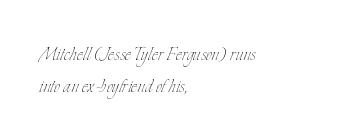
The image shows 24 px text type; set left-aligned, normal line spacing (1.32x), normal letter spacing, not underlined.
